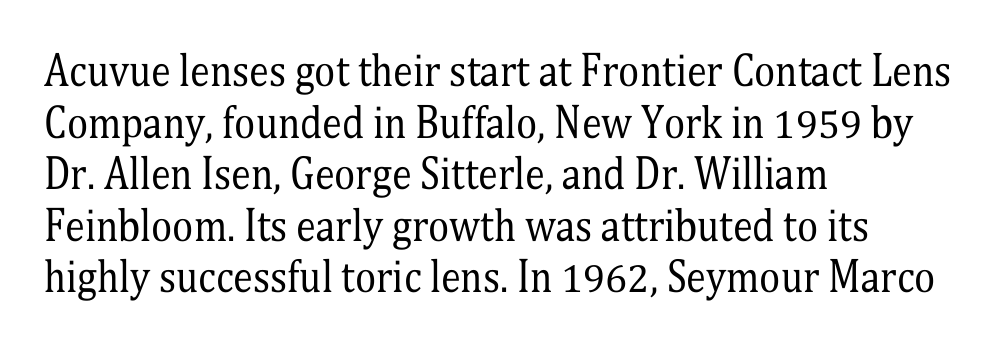
Q: Is the text bold? A: No.
Q: Is the text italic (slanted)? A: No, it is upright.
Q: Is the typeface a serif or a sans-serif typeface? A: Serif.
Q: Is the text underlined? A: No.
Q: How is the paragraph aligned? A: Left-aligned.
Q: Is the spacing between letters normal or unusually wide? A: Normal.
Q: Is the spacing between lines tight, normal or loose? A: Normal.
Q: Width (condensed, normal, or wide)? A: Condensed.
Q: Stroke contrast? A: Medium.
Q: x-height? A: Medium.
Q: Monospaced? A: No.
